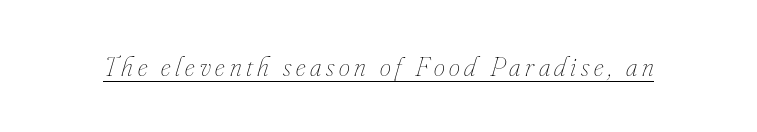
A light-to-regular cut is what we see here. Underlining? Definitely there. The letters advance in unequal steps, a hallmark of proportional type. There's an unmistakable incline to the writing here.
